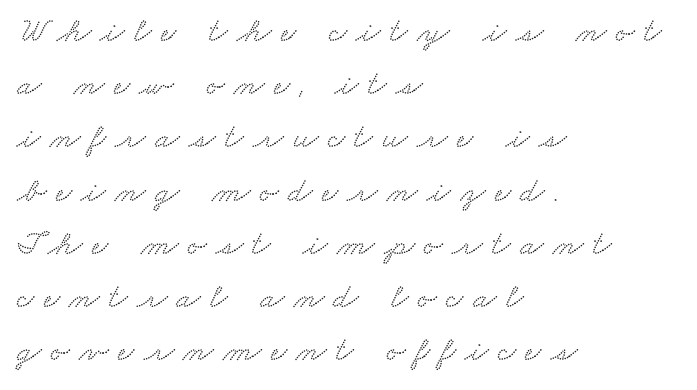
Q: Is the text underlined? A: No.
Q: How is the paragraph aligned? A: Left-aligned.
Q: Is the spacing between letters normal or unusually wide? A: Unusually wide.
Q: Is the spacing between lines tight, normal or loose? A: Normal.
Q: Width (condensed, normal, or wide)? A: Wide.
Q: Stroke contrast? A: Low.
Q: x-height? A: Small.
Q: Monospaced? A: No.
